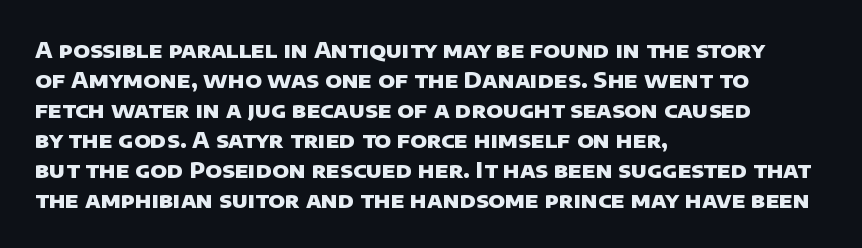
{"bold": "yes", "underline": "no", "align": "left", "line_spacing": "normal", "line_spacing_ratio": 1.36, "letter_spacing": "normal", "letter_spacing_em": 0.0, "glyph_px": 22}
